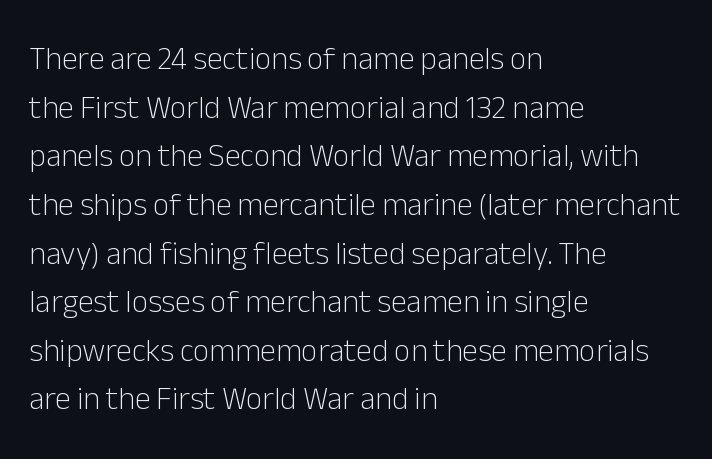
Q: Is the text bold? A: No.
Q: Is the text italic (slanted)? A: No, it is upright.
Q: Is the typeface a serif or a sans-serif typeface? A: Sans-serif.
Q: Is the text underlined? A: No.
Q: How is the paragraph aligned? A: Left-aligned.
Q: Is the spacing between letters normal or unusually wide? A: Normal.
Q: Is the spacing between lines tight, normal or loose? A: Normal.
Q: Width (condensed, normal, or wide)? A: Normal.
Q: Stroke contrast? A: Low.
Q: x-height? A: Medium.
Q: Monospaced? A: No.
